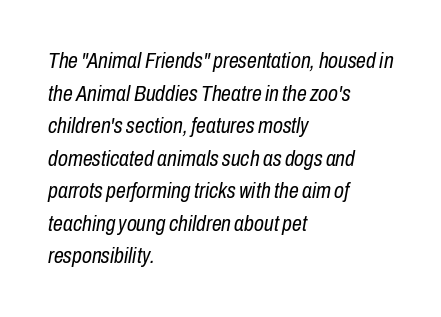
Whoever set this chose a conventional vertical rhythm. Just letters on the line, the space beneath them empty. Nothing unusual about the tracking: characters are spaced as the font intends. Yep, that's italic — everything's leaning. The rag falls on the right side of this text block. Stroke thickness stays within the range of a standard reading face or lighter.
